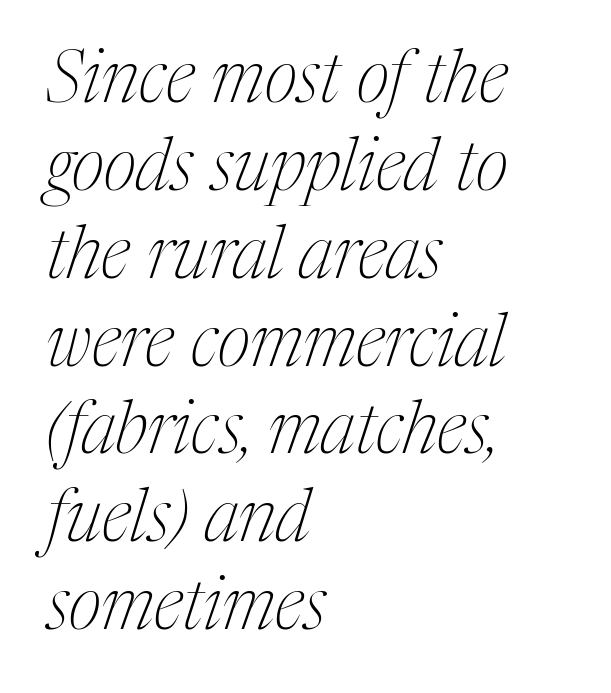
Q: Is the text bold? A: No.
Q: Is the text italic (slanted)? A: Yes, it leans right by about 17 degrees.
Q: Is the typeface a serif or a sans-serif typeface? A: Serif.
Q: Is the text underlined? A: No.
Q: How is the paragraph aligned? A: Left-aligned.
Q: Is the spacing between letters normal or unusually wide? A: Normal.
Q: Width (condensed, normal, or wide)? A: Condensed.
Q: Stroke contrast? A: Medium.
Q: x-height? A: Medium.
Q: Monospaced? A: No.
